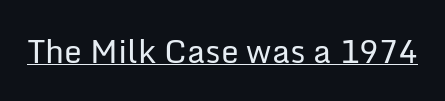
Has an underline been added? It has. I'd call this a sans setting — the letters go barefoot. No italicization has been applied; the sample stays upright. The typesetting does not lean heavy: it is not bold. You could call the tracking neutral — neither tight nor loose.
